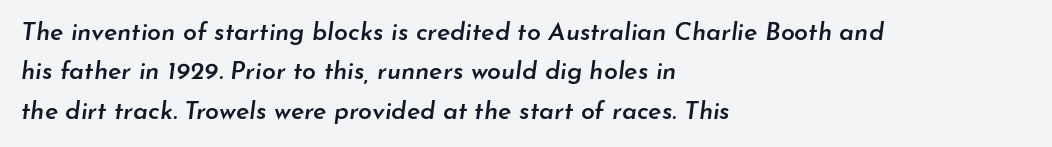
The face used here has a pronounced slope to its letters. The characters look somewhat weighty, a semibold short of true bold. Short note: letters normally spaced. Casual observation: everything's shoved over to the left. Bare-footed words on every line.
